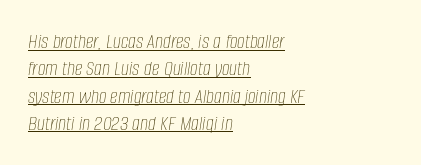
{"italic": "yes", "lean": "right", "slant_degrees": 8, "bold": "no", "underline": "yes", "align": "left", "line_spacing_ratio": 1.24, "letter_spacing": "normal", "letter_spacing_em": 0.0, "glyph_px": 22}
